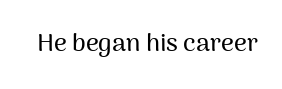
Q: Is the text italic (slanted)? A: No, it is upright.
Q: Is the text underlined? A: No.
Q: Is the spacing between letters normal or unusually wide? A: Normal.
